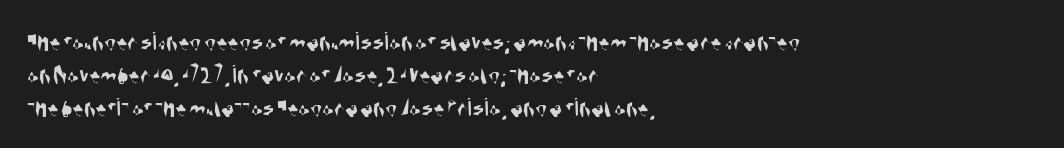
{"underline": "no", "align": "left", "line_spacing_ratio": 1.22, "letter_spacing": "normal", "letter_spacing_em": 0.0, "glyph_px": 27}
